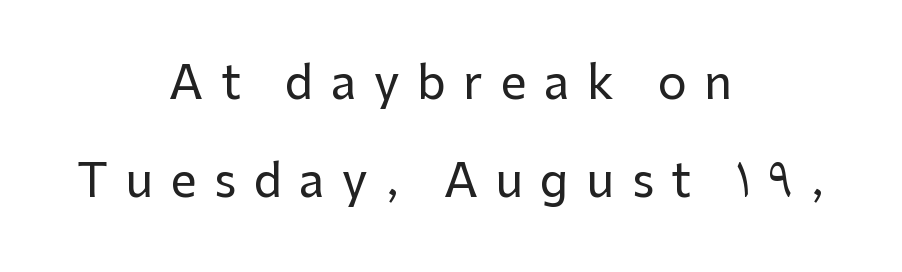
{"serif": "no", "italic": "no", "width": "normal", "stroke_contrast": "low", "x_height": "medium", "monospaced": "no", "underline": "no", "align": "center", "line_spacing": "loose", "line_spacing_ratio": 2.14, "letter_spacing": "wide", "letter_spacing_em": 0.38, "glyph_px": 46}
